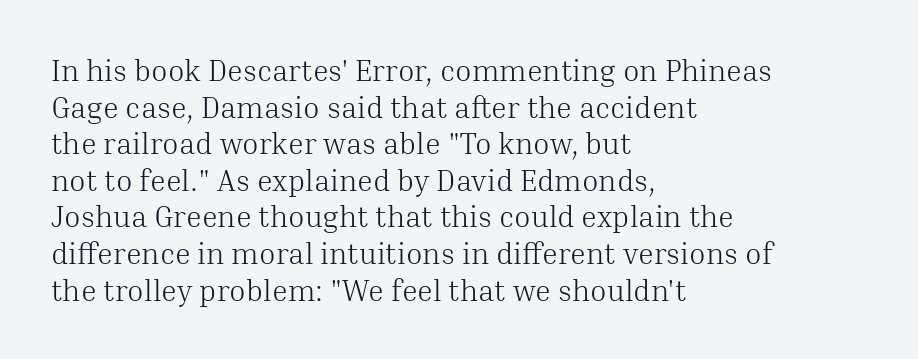
Q: Is the text bold? A: No.
Q: Is the text italic (slanted)? A: No, it is upright.
Q: Is the typeface a serif or a sans-serif typeface? A: Serif.
Q: Is the text underlined? A: No.
Q: How is the paragraph aligned? A: Left-aligned.
Q: Is the spacing between letters normal or unusually wide? A: Normal.
Q: Width (condensed, normal, or wide)? A: Normal.
Q: Stroke contrast? A: Medium.
Q: x-height? A: Medium.
Q: Monospaced? A: No.
